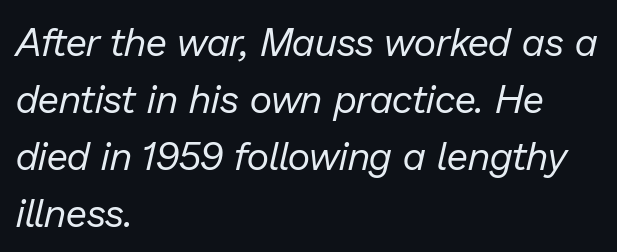
The image shows 39 px regular-weight type, italic (leaning right); set left-aligned, normal line spacing (1.46x), normal letter spacing, not underlined; low stroke contrast and a medium x-height.
